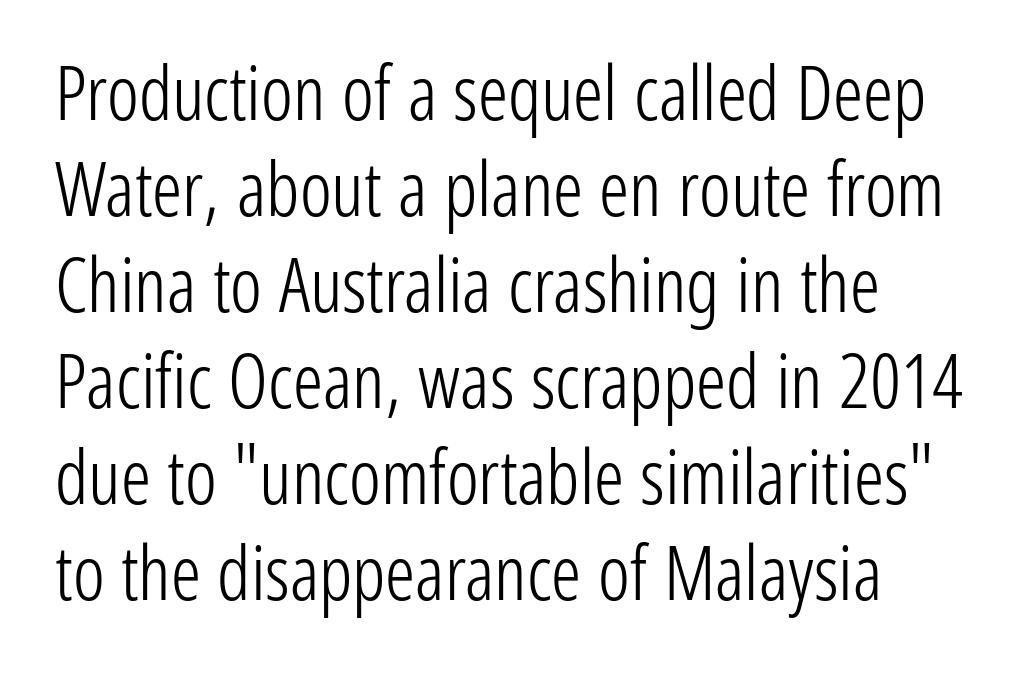
Q: Is the text bold? A: No.
Q: Is the text italic (slanted)? A: No, it is upright.
Q: Is the typeface a serif or a sans-serif typeface? A: Sans-serif.
Q: Is the text underlined? A: No.
Q: Is the spacing between letters normal or unusually wide? A: Normal.
Q: Is the spacing between lines tight, normal or loose? A: Normal.
Q: Width (condensed, normal, or wide)? A: Condensed.
Q: Stroke contrast? A: Low.
Q: x-height? A: Medium.
Q: Monospaced? A: No.
